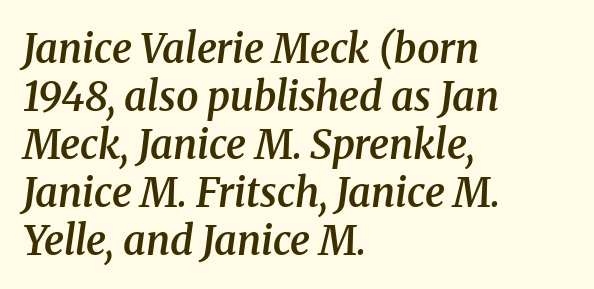
{"serif": "yes", "italic": "yes", "lean": "right", "slant_degrees": 8, "bold": "semi", "weight": "semibold", "width": "normal", "stroke_contrast": "medium", "x_height": "medium", "monospaced": "no", "underline": "no", "align": "left", "line_spacing_ratio": 1.2, "letter_spacing": "normal", "letter_spacing_em": 0.0, "glyph_px": 40}
